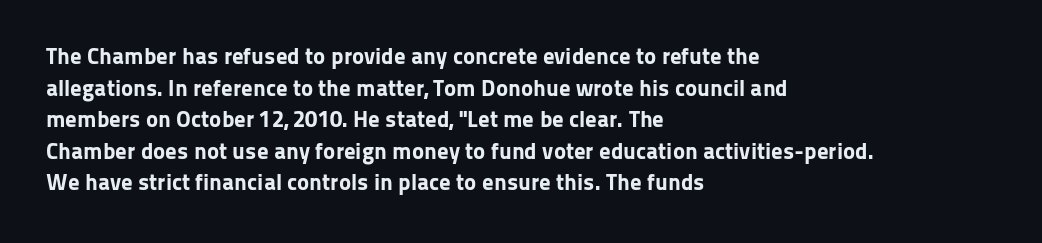
One glance says typical: line gaps are just what's usual. The letters stand upright; this is a roman face. These lines stack with their left ends in a neat column. Bold? Absolutely — the strokes are thick and heavy.
